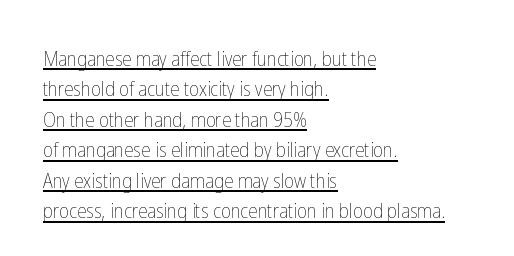
{"italic": "no", "bold": "no", "underline": "yes", "align": "left", "line_spacing": "normal", "line_spacing_ratio": 1.45, "letter_spacing": "normal", "letter_spacing_em": 0.0, "glyph_px": 21}
